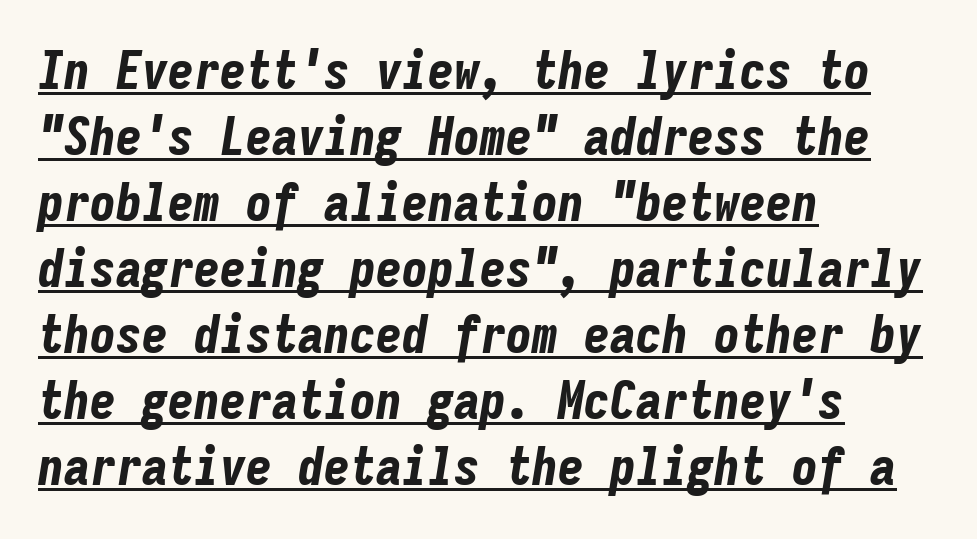
The image shows 52 px bold, condensed type, italic (leaning right), monospaced; set left-aligned, normal line spacing (1.27x), normal letter spacing, underlined; low stroke contrast and a medium x-height.
